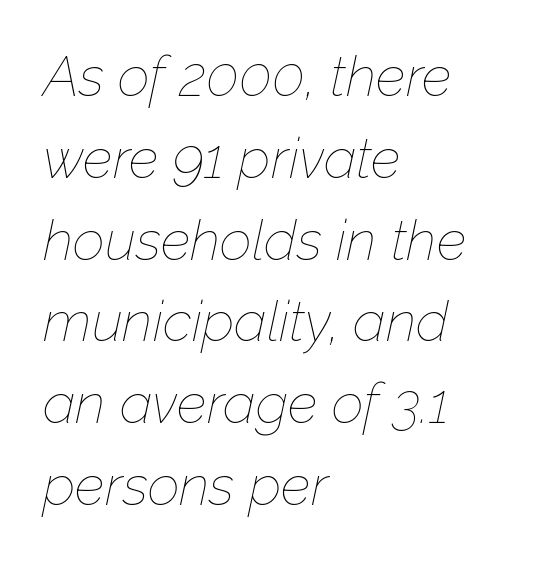
Q: Is the text bold? A: No.
Q: Is the text italic (slanted)? A: Yes, it leans right by about 12 degrees.
Q: Is the text underlined? A: No.
Q: How is the paragraph aligned? A: Left-aligned.
Q: Is the spacing between letters normal or unusually wide? A: Normal.
Q: Is the spacing between lines tight, normal or loose? A: Normal.
Q: Width (condensed, normal, or wide)? A: Normal.
Q: Stroke contrast? A: Low.
Q: x-height? A: Medium.
Q: Monospaced? A: No.
